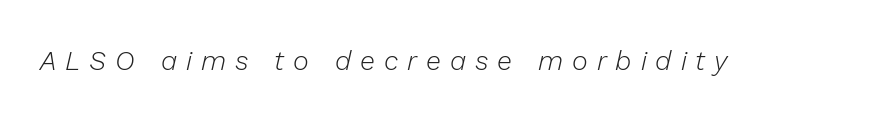
{"italic": "yes", "lean": "right", "slant_degrees": 13, "bold": "no", "underline": "no", "letter_spacing": "wide", "letter_spacing_em": 0.33, "glyph_px": 27}
